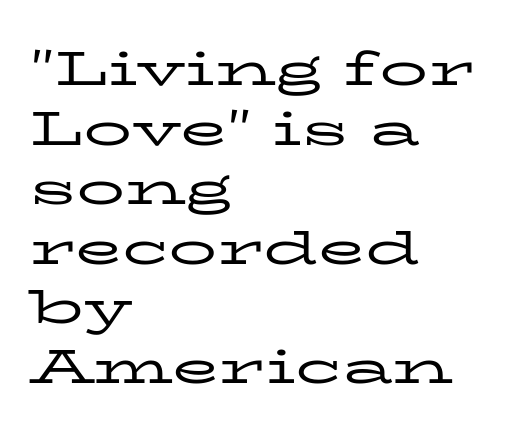
The image shows 48 px regular-weight, wide serif type, upright; set left-aligned, line spacing 1.24x, normal letter spacing, not underlined; low stroke contrast and a medium x-height.
